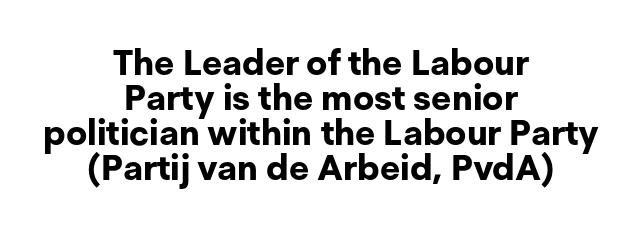
{"serif": "no", "italic": "no", "bold": "yes", "weight": "bold", "width": "normal", "stroke_contrast": "low", "x_height": "medium", "monospaced": "no", "underline": "no", "align": "center", "line_spacing": "tight", "line_spacing_ratio": 1.0, "letter_spacing": "normal", "letter_spacing_em": 0.0, "glyph_px": 35}
